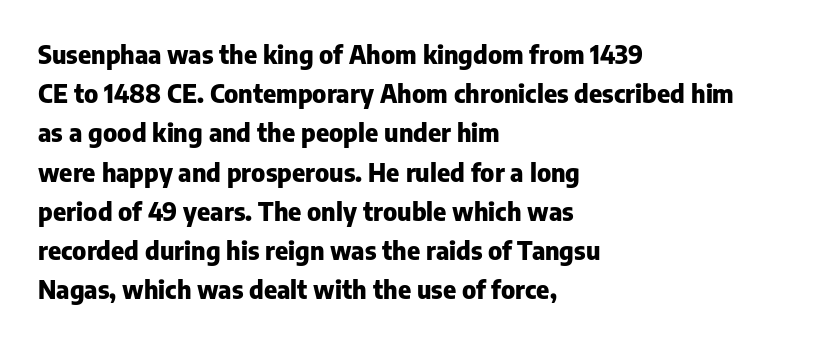
Q: Is the text bold? A: Yes.
Q: Is the text italic (slanted)? A: No, it is upright.
Q: Is the text underlined? A: No.
Q: How is the paragraph aligned? A: Left-aligned.
Q: Is the spacing between letters normal or unusually wide? A: Normal.
Q: Is the spacing between lines tight, normal or loose? A: Normal.
